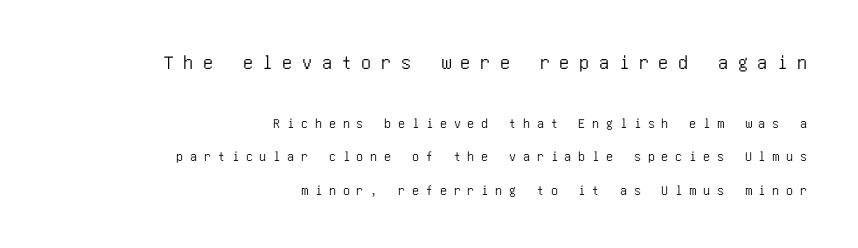
No italicization has been applied; the sample stays upright. How would I describe the line gaps? Wide and relaxed. The baseline area is clear. The ragged edge is on the left, which tells us the setting is flush right.
